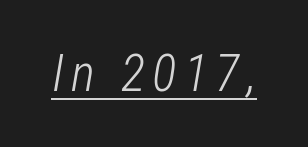
{"italic": "yes", "lean": "right", "slant_degrees": 12, "bold": "no", "weight": "light", "width": "condensed", "stroke_contrast": "low", "x_height": "medium", "monospaced": "no", "underline": "yes", "glyph_px": 51}
